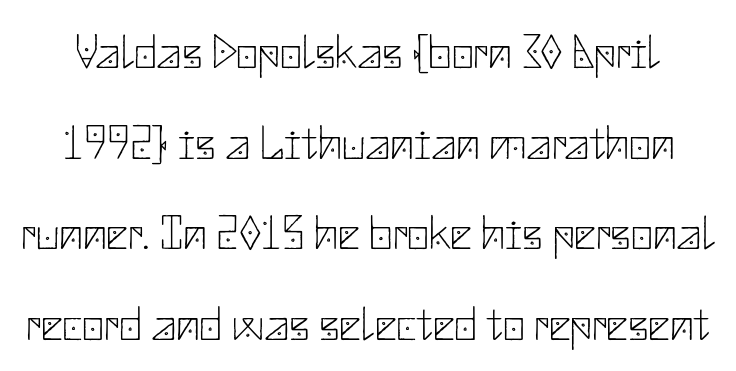
Italic? Not at all — the glyphs are vertical. The characters display no serif detailing; their extremities are plain. Observe the ordinary spacing: letters are neighbours, not strangers. The string is rendered with underlining switched off. Stroke mass is kept to a normal reading level or below.
